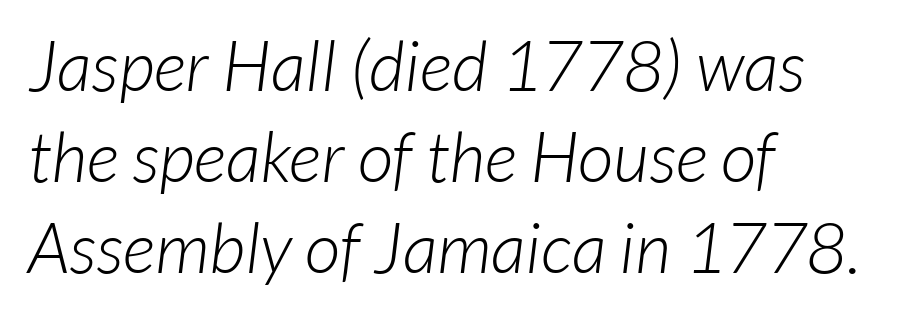
Q: Is the text bold? A: No.
Q: Is the typeface a serif or a sans-serif typeface? A: Sans-serif.
Q: Is the text underlined? A: No.
Q: How is the paragraph aligned? A: Left-aligned.
Q: Is the spacing between letters normal or unusually wide? A: Normal.
Q: Is the spacing between lines tight, normal or loose? A: Normal.
Q: Width (condensed, normal, or wide)? A: Normal.
Q: Stroke contrast? A: Low.
Q: x-height? A: Medium.
Q: Monospaced? A: No.
